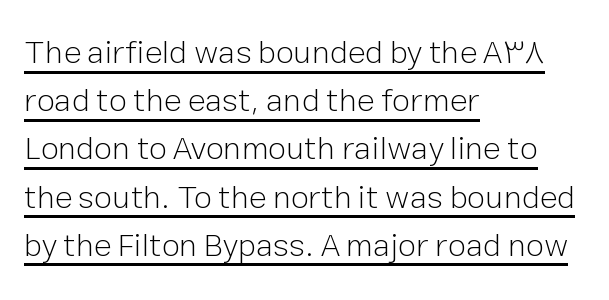
The tracking reads as untouched default to a designer's eye. The font's upright variant was chosen for this text. Look at the bottom of the vertical strokes: they stop flat, with no serifs. Compared with a centered layout, this one pins lines to the left instead.
